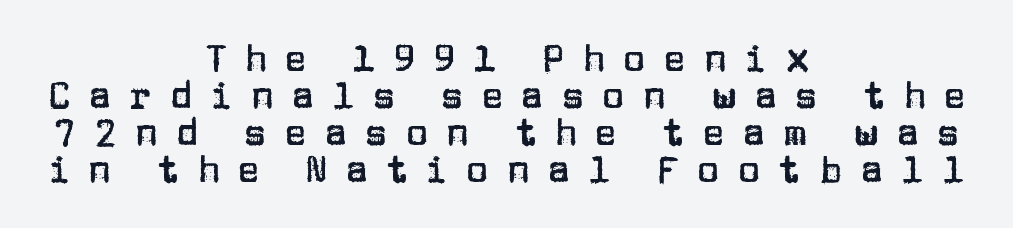
{"serif": "no", "italic": "no", "width": "normal", "stroke_contrast": "low", "x_height": "large", "monospaced": "no", "underline": "no", "align": "center", "line_spacing": "tight", "line_spacing_ratio": 1.0, "letter_spacing": "wide", "letter_spacing_em": 0.49, "glyph_px": 37}
